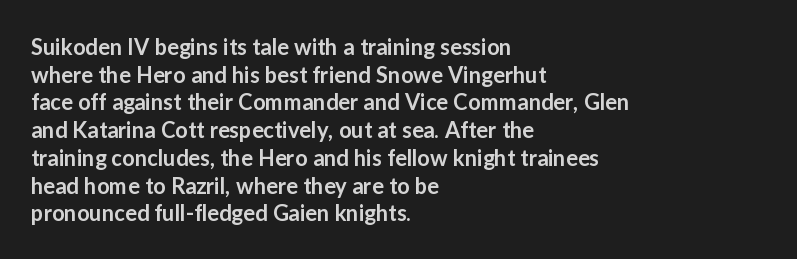
{"italic": "no", "bold": "semi", "underline": "no", "align": "left", "line_spacing": "normal", "line_spacing_ratio": 1.26, "letter_spacing": "normal", "letter_spacing_em": 0.0, "glyph_px": 22}
